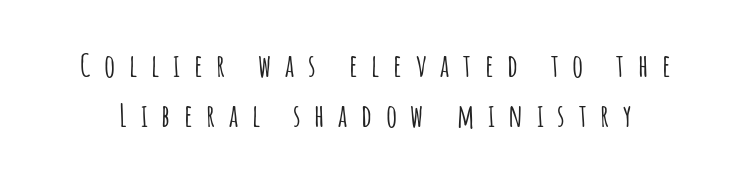
The image shows 31 px condensed sans-serif type, upright; set normal line spacing (1.61x), unusually wide letter spacing (+0.44 em), not underlined; low stroke contrast and a large x-height.
